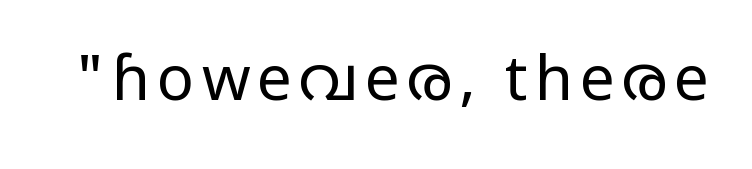
{"serif": "no", "italic": "no", "bold": "no", "weight": "regular", "width": "wide", "stroke_contrast": "low", "x_height": "medium", "monospaced": "no", "underline": "no", "glyph_px": 62}
